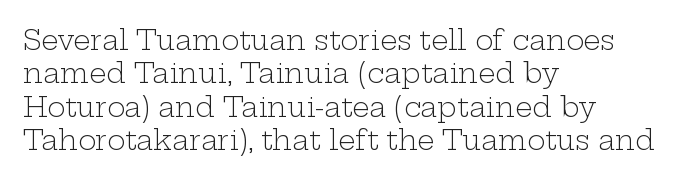
{"italic": "no", "bold": "no", "underline": "no", "align": "left", "line_spacing_ratio": 1.24, "letter_spacing": "normal", "letter_spacing_em": 0.0, "glyph_px": 27}
